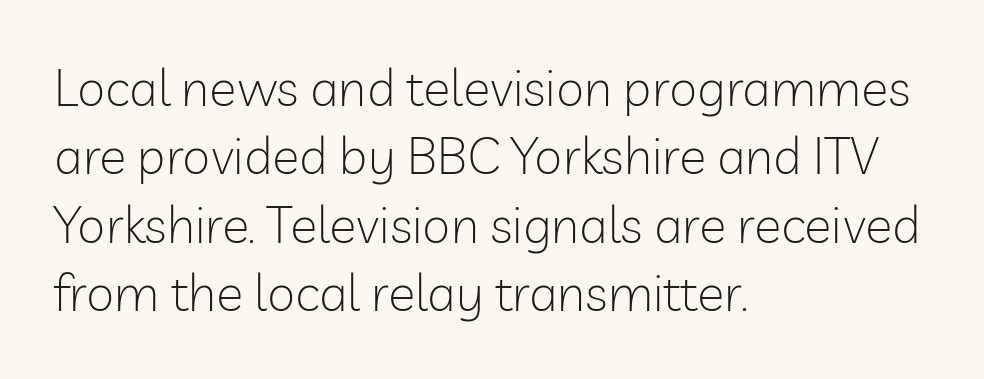
The letters advance in unequal steps, a hallmark of proportional type. The lettering holds an erect, upright posture throughout. The type is set solid horizontally, with unmodified tracking. Serifs: no, the terminals of the letterforms are clean. Ink coverage per letter is moderate at most.
